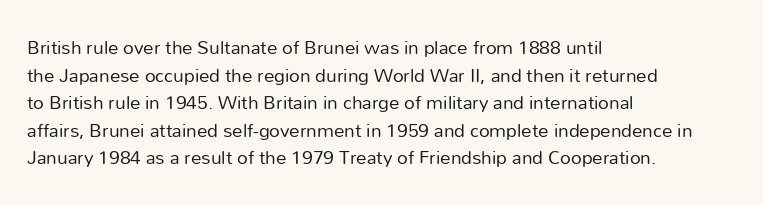
{"italic": "no", "bold": "no", "underline": "no", "align": "left", "line_spacing": "normal", "line_spacing_ratio": 1.31, "letter_spacing": "normal", "letter_spacing_em": 0.0, "glyph_px": 21}
